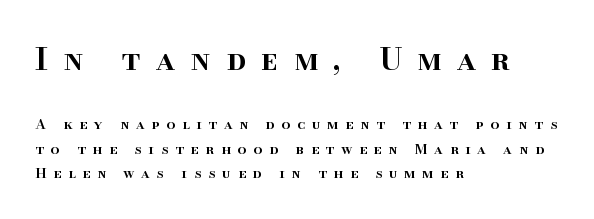
{"serif": "yes", "italic": "no", "bold": "semi", "weight": "semibold", "width": "normal", "stroke_contrast": "high", "x_height": "small", "monospaced": "no", "underline": "no", "align": "left", "line_spacing_ratio": 1.73, "letter_spacing": "wide", "letter_spacing_em": 0.49, "larger_block": "first", "size_ratio": 2.21, "glyph_px": 31}
